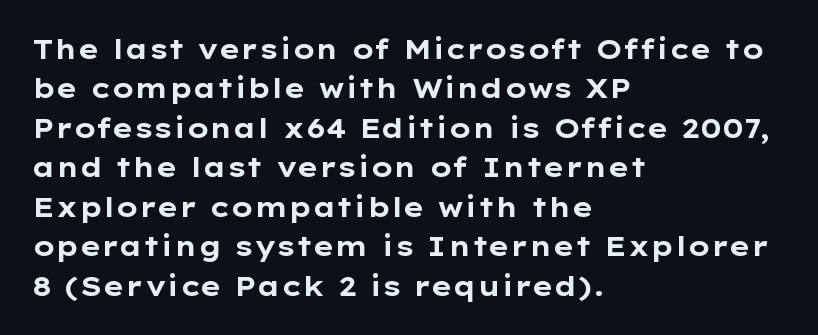
{"italic": "no", "bold": "yes", "underline": "no", "align": "left", "line_spacing": "normal", "line_spacing_ratio": 1.46, "letter_spacing": "normal", "letter_spacing_em": 0.0, "glyph_px": 27}
